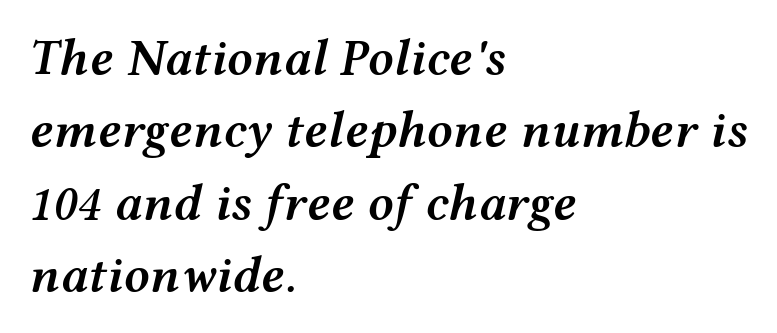
Q: Is the text bold? A: Semi-bold.
Q: Is the text italic (slanted)? A: Yes, it leans right by about 12 degrees.
Q: Is the text underlined? A: No.
Q: How is the paragraph aligned? A: Left-aligned.
Q: Is the spacing between letters normal or unusually wide? A: Normal.
Q: Is the spacing between lines tight, normal or loose? A: Normal.
Q: Width (condensed, normal, or wide)? A: Wide.
Q: Stroke contrast? A: Medium.
Q: x-height? A: Medium.
Q: Monospaced? A: No.
